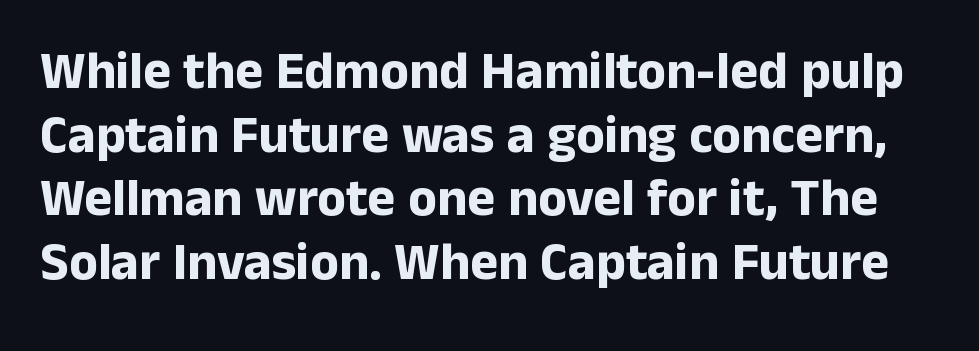
{"serif": "no", "italic": "no", "bold": "yes", "weight": "bold", "width": "normal", "stroke_contrast": "low", "x_height": "medium", "monospaced": "no", "underline": "no", "line_spacing_ratio": 1.2, "letter_spacing": "normal", "letter_spacing_em": 0.0, "glyph_px": 53}
